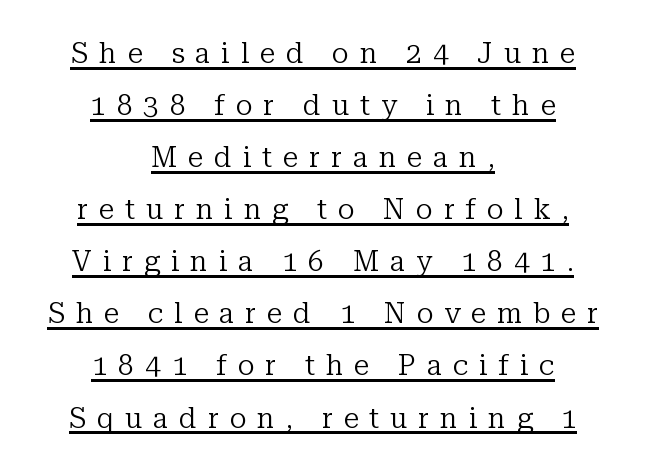
{"serif": "yes", "italic": "no", "bold": "no", "weight": "regular", "width": "normal", "stroke_contrast": "low", "x_height": "medium", "monospaced": "no", "underline": "yes", "align": "center", "line_spacing_ratio": 1.86, "letter_spacing": "wide", "letter_spacing_em": 0.39, "glyph_px": 28}
